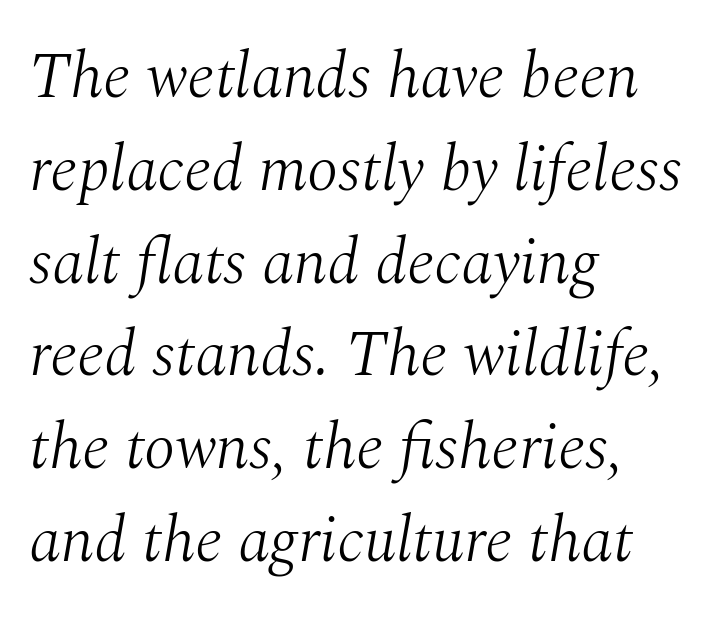
The font sits on the lighter half of the weight spectrum, regular included. No word sits above an underline. Whoever set this chose a conventional vertical rhythm. The characters display serif detailing at their extremities. Posture: slanted.
